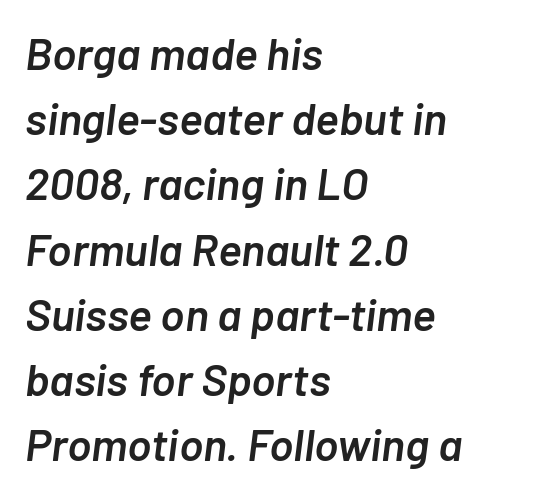
The image shows 45 px semibold type, italic (leaning right); set left-aligned, normal line spacing (1.45x), normal letter spacing, not underlined; low stroke contrast and a medium x-height.
